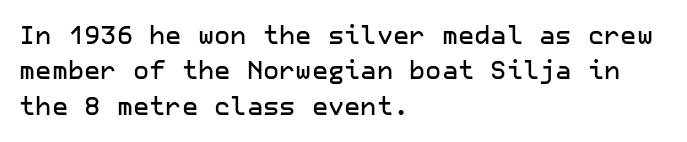
Q: Is the text italic (slanted)? A: No, it is upright.
Q: Is the text underlined? A: No.
Q: How is the paragraph aligned? A: Left-aligned.
Q: Is the spacing between letters normal or unusually wide? A: Normal.
Q: Is the spacing between lines tight, normal or loose? A: Normal.
